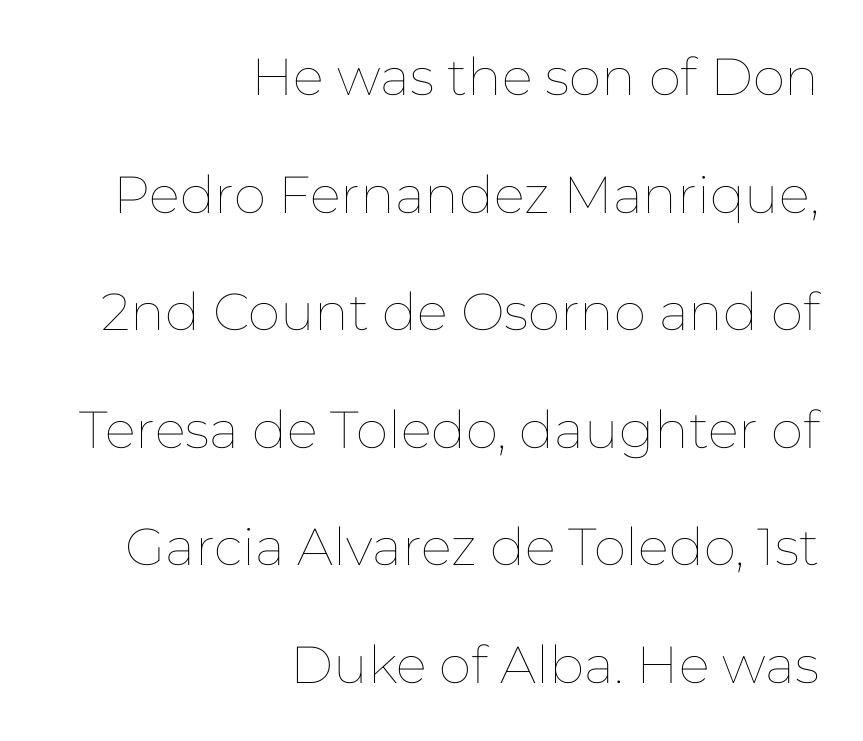
The image shows 52 px thin type, upright; set right-aligned, loose line spacing (2.26x), normal letter spacing, not underlined; low stroke contrast and a medium x-height.
